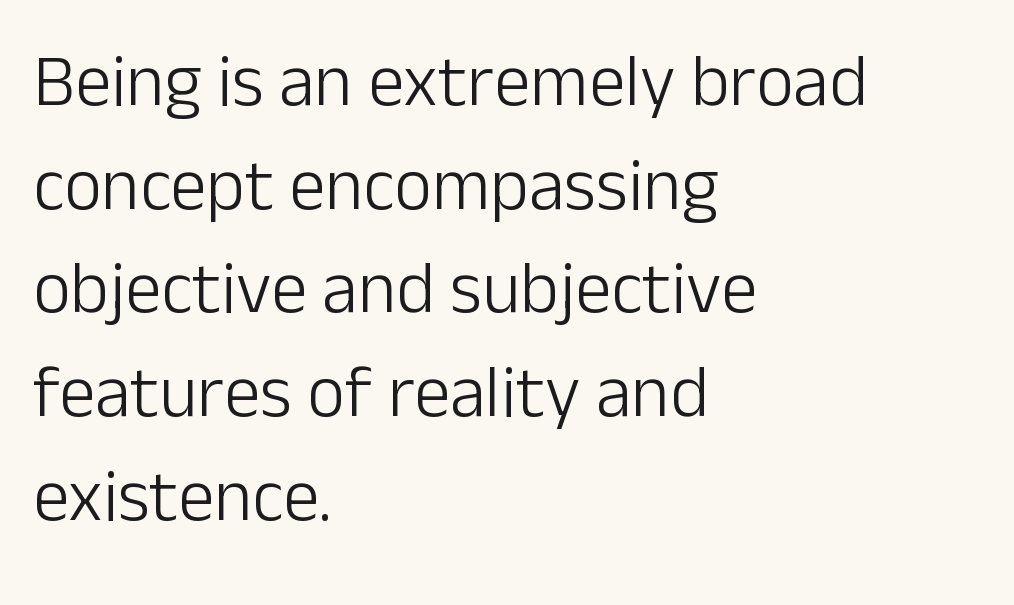
Q: Is the text bold? A: No.
Q: Is the text italic (slanted)? A: No, it is upright.
Q: Is the typeface a serif or a sans-serif typeface? A: Sans-serif.
Q: Is the text underlined? A: No.
Q: How is the paragraph aligned? A: Left-aligned.
Q: Is the spacing between letters normal or unusually wide? A: Normal.
Q: Is the spacing between lines tight, normal or loose? A: Normal.
Q: Width (condensed, normal, or wide)? A: Normal.
Q: Stroke contrast? A: Low.
Q: x-height? A: Medium.
Q: Monospaced? A: No.
